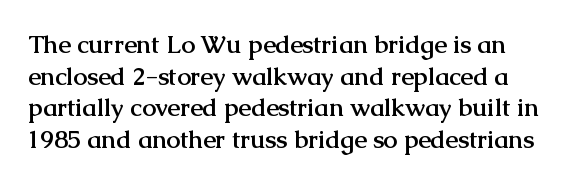
Compared with typical paragraphs, the rows here are spaced about the same. The strokes are fattened all the way to bold. You can tell it's not italic because the verticals are truly vertical. Underlining? Definitely not there. Is the letter spacing exaggerated? No — it looks like the ordinary default.
